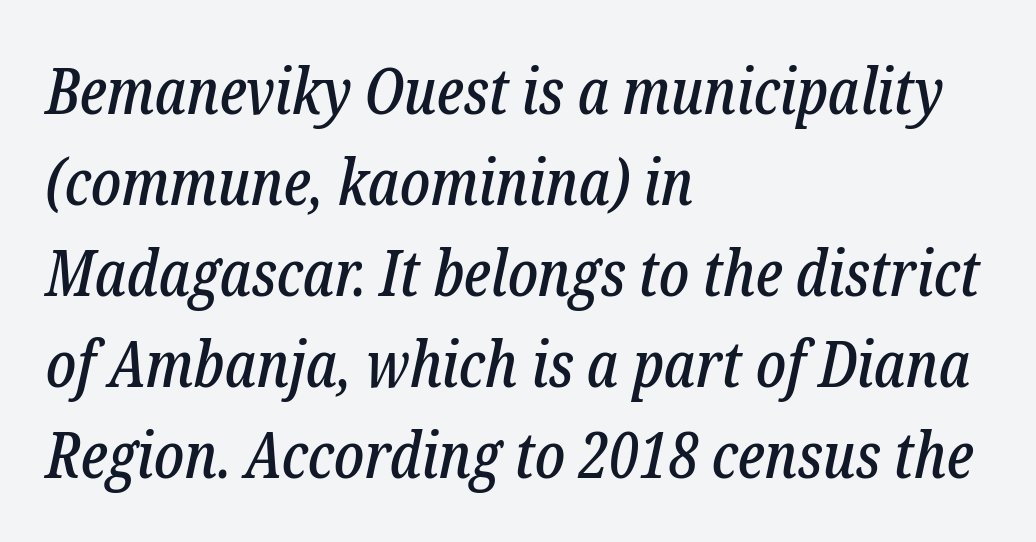
{"serif": "yes", "italic": "yes", "lean": "right", "slant_degrees": 12, "width": "condensed", "stroke_contrast": "low", "x_height": "medium", "monospaced": "no", "underline": "no", "align": "left", "line_spacing": "normal", "line_spacing_ratio": 1.42, "letter_spacing": "normal", "letter_spacing_em": 0.0, "glyph_px": 64}
